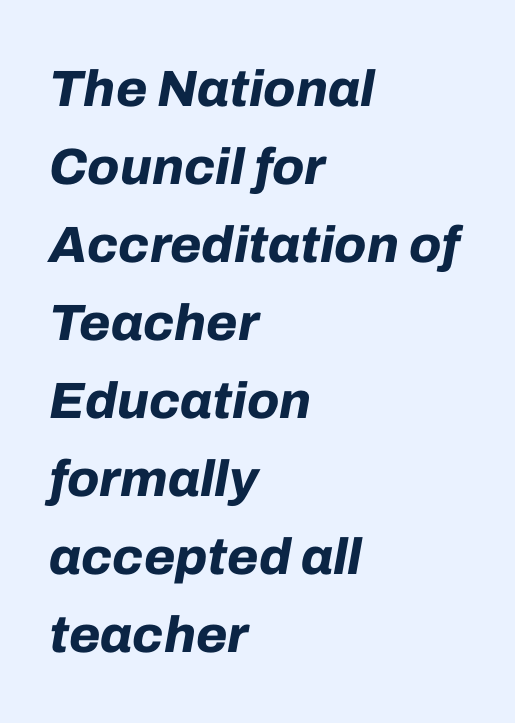
The image shows 51 px bold type, italic (leaning right); set left-aligned, normal line spacing (1.53x), normal letter spacing, not underlined; low stroke contrast and a medium x-height.
